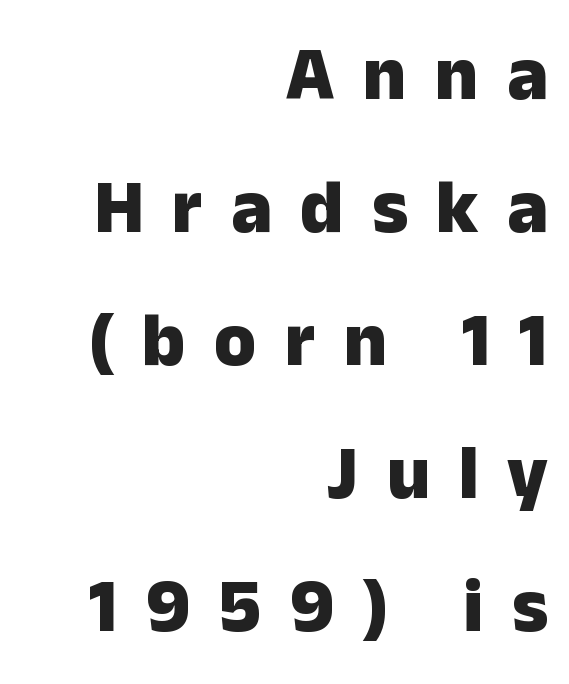
Q: Is the text bold? A: Yes.
Q: Is the text italic (slanted)? A: No, it is upright.
Q: Is the typeface a serif or a sans-serif typeface? A: Sans-serif.
Q: Is the text underlined? A: No.
Q: How is the paragraph aligned? A: Right-aligned.
Q: Is the spacing between letters normal or unusually wide? A: Unusually wide.
Q: Width (condensed, normal, or wide)? A: Normal.
Q: Stroke contrast? A: Low.
Q: x-height? A: Medium.
Q: Monospaced? A: No.
